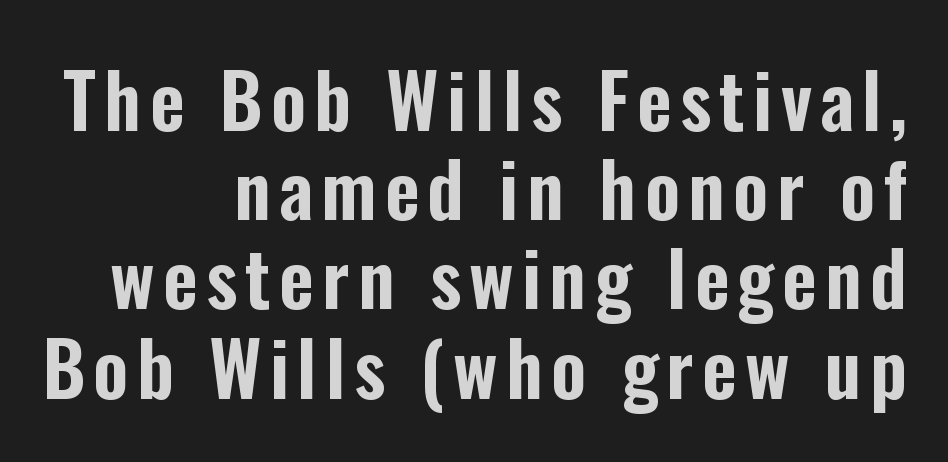
{"serif": "no", "italic": "no", "width": "condensed", "stroke_contrast": "low", "x_height": "medium", "monospaced": "no", "underline": "no", "align": "right", "line_spacing_ratio": 1.19, "glyph_px": 75}
